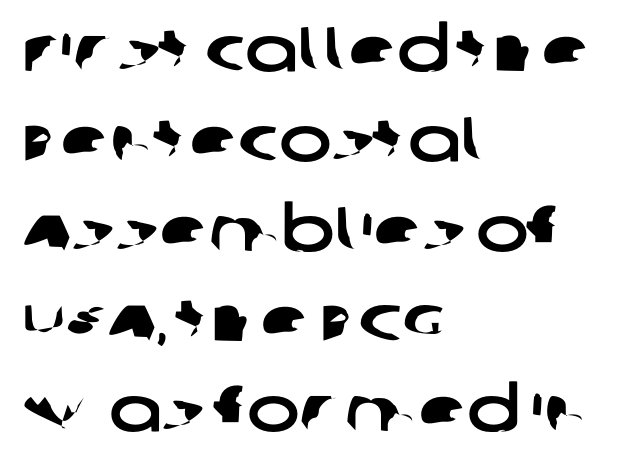
Nobody touched the tracking dial on this one. The text was rendered using a sans face with plain stroke endings. Visually the block forms a straight wall on the left and a jagged coastline on the right. The vertical gap from one line to the next is medium.
